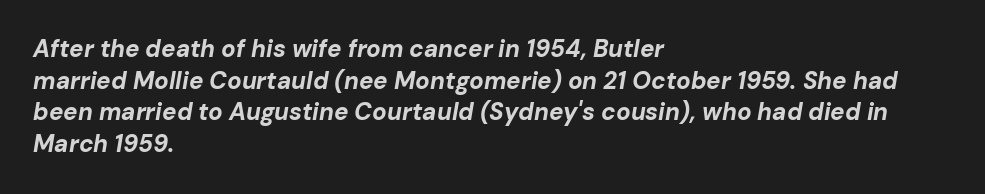
Q: Is the text bold? A: Yes.
Q: Is the text italic (slanted)? A: Yes, it leans right by about 10 degrees.
Q: Is the text underlined? A: No.
Q: How is the paragraph aligned? A: Left-aligned.
Q: Is the spacing between letters normal or unusually wide? A: Normal.
Q: Is the spacing between lines tight, normal or loose? A: Normal.
